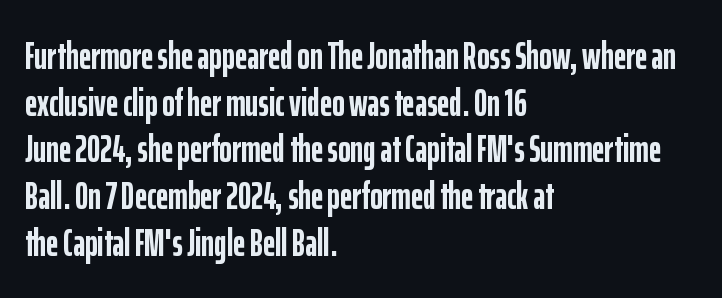
Italic: no, the glyphs are upright roman. The specimen omits any rule beneath the text block's lines. Compared with a centered layout, this one pins lines to the left instead. Are there feet on the stems? There aren't — it's a sans. Typesetter's note: full bold, strokes at maximum text heaviness. There is no visible air inserted between adjacent glyphs.
